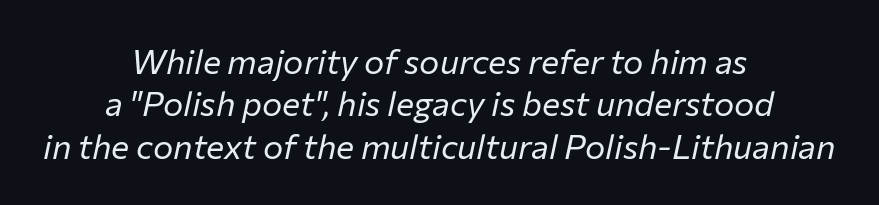
Quick note: underline off. A centered setting, common on invitations and titles, is used for this passage. Notice how descenders clear the ascenders below comfortably — that's standard leading. Standard letterfit; no display-style spreading of the glyphs. This sample uses an oblique cut, with every glyph tilted off the vertical.
